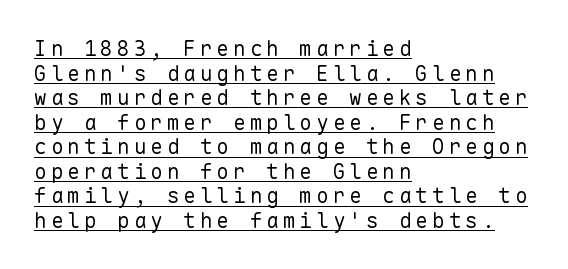
The image shows 21 px text type, upright; set left-aligned, line spacing 1.17x, underlined.
